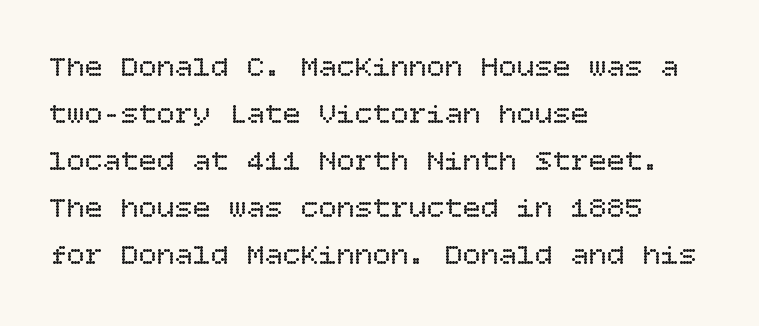
The image shows 30 px regular-weight type, upright; set left-aligned, normal line spacing (1.57x), normal letter spacing, not underlined; low stroke contrast and a large x-height.
